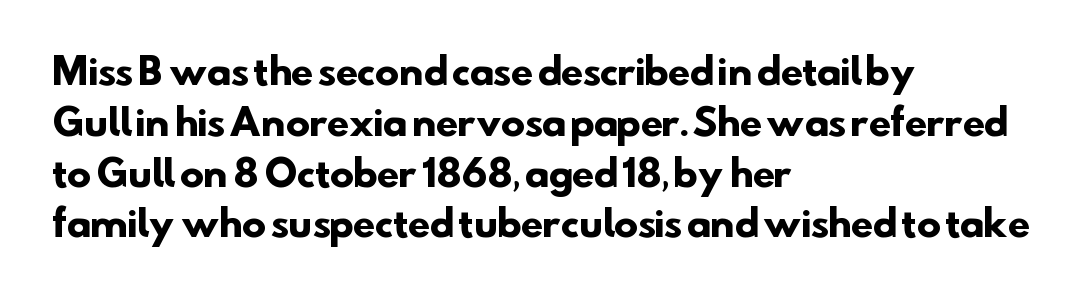
Successive baselines arrive at the customary interval. The compositor pushed each line to the left boundary. The tracking reads as untouched default to a designer's eye. The glyphs are unaccompanied by any horizontal stroke below them. Nope, no serifs anywhere on these letters. As a designer I'd log this as weight 700, bold.
